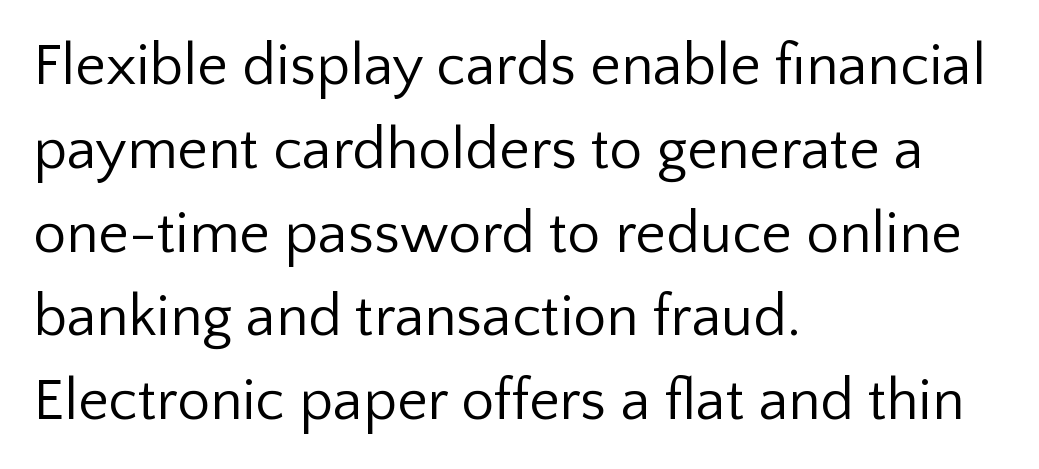
The image shows 59 px regular-weight sans-serif type, upright; set left-aligned, normal line spacing (1.42x), normal letter spacing, not underlined; low stroke contrast and a medium x-height.
